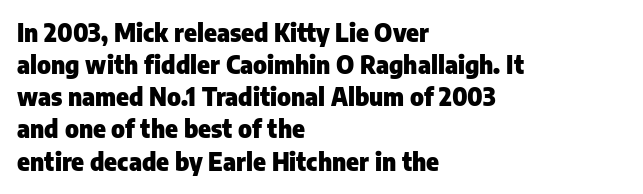
Heavy-handed strokes throughout: this text is bold. Ordinary non-slanted type is in use. The text block is weighted toward the left margin, trailing off unevenly rightward. Students, observe: this is what conventionally led text looks like. Students, note that the glyphs here touch the page at normal intervals. The words here are not underlined.
